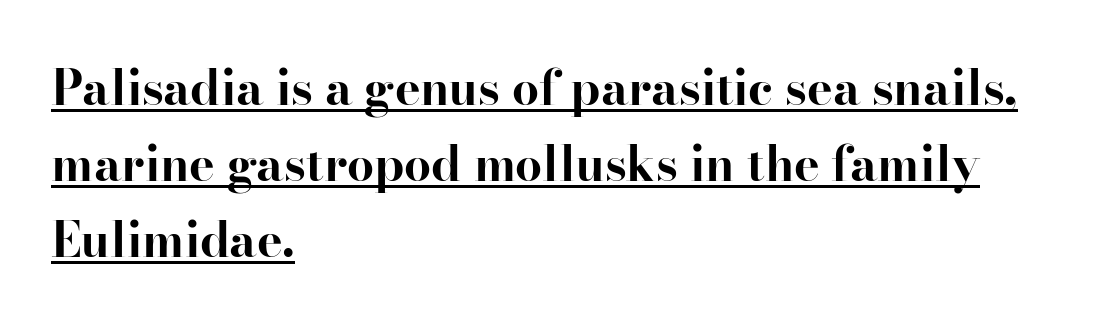
Q: Is the text bold? A: Yes.
Q: Is the text italic (slanted)? A: No, it is upright.
Q: Is the typeface a serif or a sans-serif typeface? A: Serif.
Q: Is the text underlined? A: Yes.
Q: How is the paragraph aligned? A: Left-aligned.
Q: Is the spacing between letters normal or unusually wide? A: Normal.
Q: Is the spacing between lines tight, normal or loose? A: Normal.
Q: Width (condensed, normal, or wide)? A: Normal.
Q: Stroke contrast? A: High.
Q: x-height? A: Small.
Q: Monospaced? A: No.
